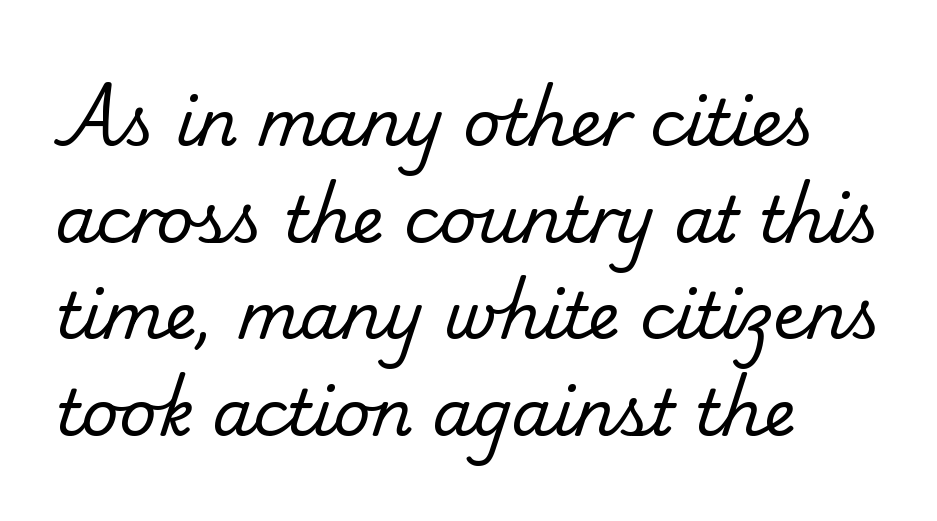
Reading down the block, your eye returns to a fixed left position each line. Descenders hang freely into open space. In terms of letterform style, serifs are clearly present. Looks like regular typesetting: each glyph gets only the width it needs.
